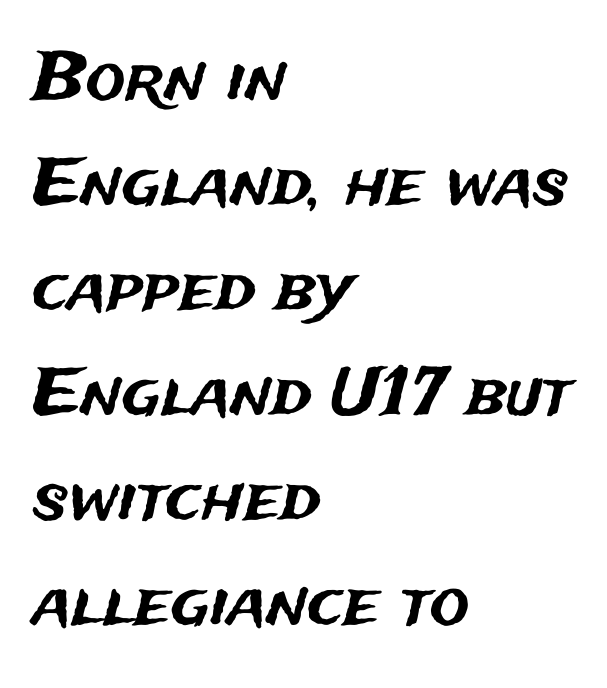
The image shows 66 px sans-serif type; set left-aligned, normal line spacing (1.59x), normal letter spacing, not underlined; medium stroke contrast and a medium x-height.
